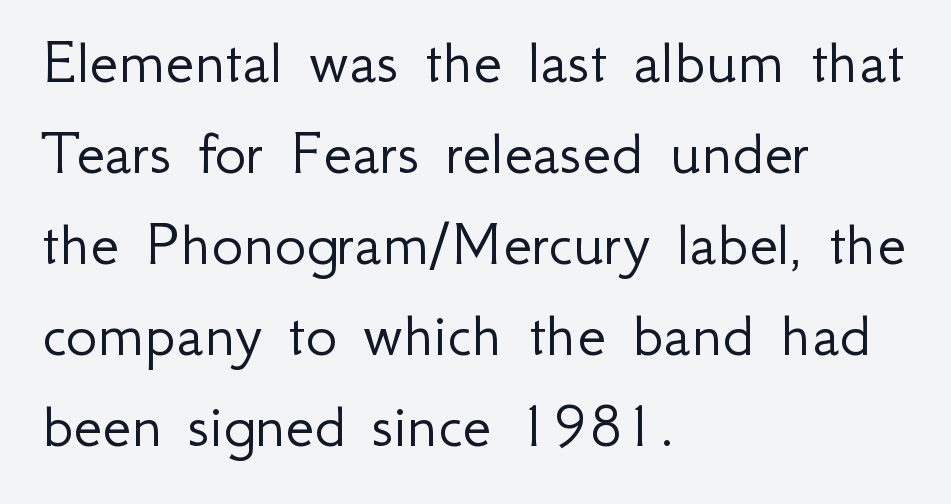
The rendering uses a moderate line-height, typical for paragraphs. Where is the straight margin? On the left. Beneath every word, the page is bare. You could call the tracking neutral — neither tight nor loose. The passage shown is typed in a proportional face where columns would drift. The letters stand straight up with perfectly vertical stems.
